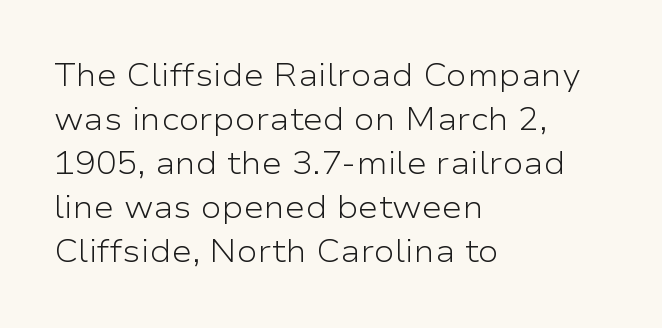
The image shows 31 px light, wide sans-serif type, upright; set left-aligned, normal line spacing (1.42x), normal letter spacing, not underlined; low stroke contrast and a medium x-height.
